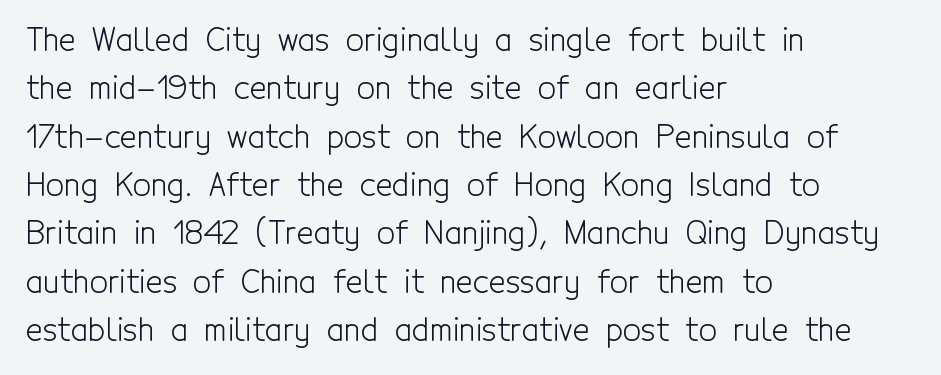
Q: Is the text bold? A: No.
Q: Is the text italic (slanted)? A: No, it is upright.
Q: Is the typeface a serif or a sans-serif typeface? A: Sans-serif.
Q: Is the text underlined? A: No.
Q: How is the paragraph aligned? A: Left-aligned.
Q: Is the spacing between letters normal or unusually wide? A: Normal.
Q: Is the spacing between lines tight, normal or loose? A: Normal.
Q: Width (condensed, normal, or wide)? A: Condensed.
Q: x-height? A: Medium.
Q: Monospaced? A: No.
